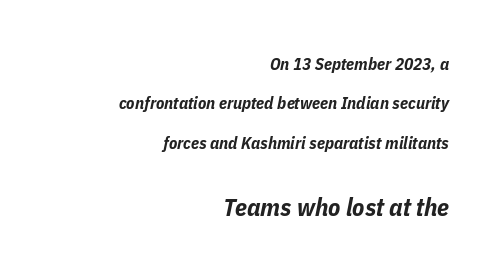
The zone under the glyphs is completely vacant. The paragraph shown leans on its right margin. Honestly, the letter spacing is just normal — you wouldn't notice it. The space between consecutive lines is lavish. Block two is the big one; block one sits smaller above it. Slanted lettering throughout.
